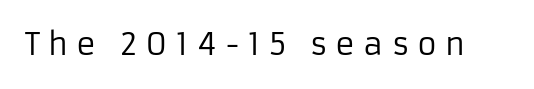
The image shows 30 px regular-weight sans-serif type, upright; set unusually wide letter spacing (+0.27 em), not underlined; low stroke contrast and a medium x-height.
